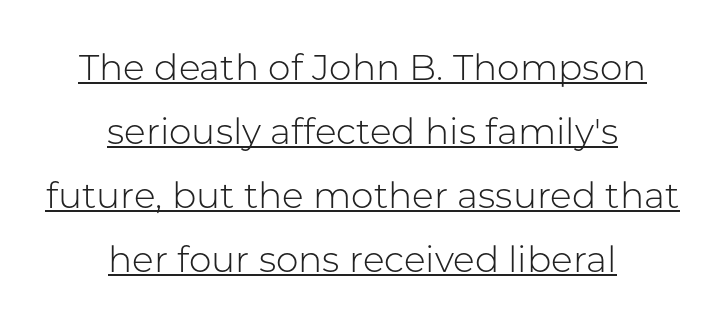
Each line of the rendering has a horizontal stroke beneath the glyphs. Posture: straight, roman, zero tilt. This is not heavy type; no bold has been used. Visually the block forms a symmetrical silhouette, jagged on both flanks. Is this a fixed-width face? No — the glyphs have proportional, varying widths.
